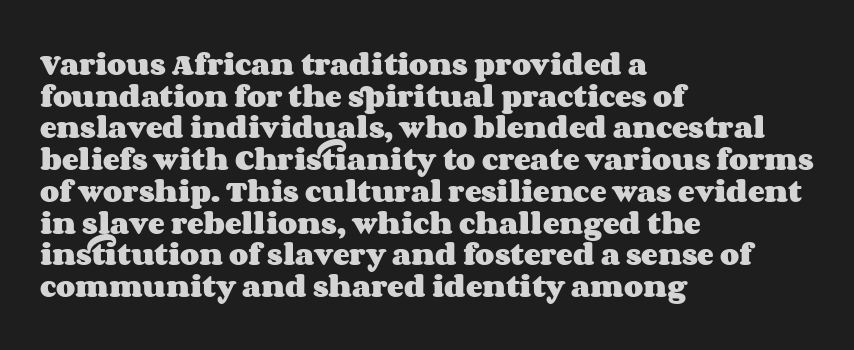
{"italic": "no", "bold": "yes", "underline": "no", "align": "left", "line_spacing": "normal", "line_spacing_ratio": 1.27, "letter_spacing": "normal", "letter_spacing_em": 0.0, "glyph_px": 25}
